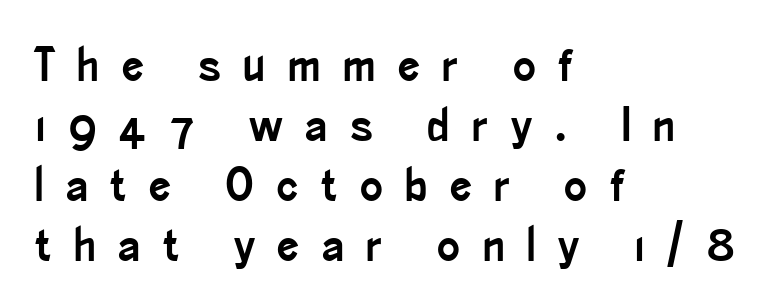
{"serif": "no", "italic": "no", "width": "condensed", "stroke_contrast": "low", "x_height": "small", "monospaced": "no", "underline": "no", "align": "left", "line_spacing": "normal", "line_spacing_ratio": 1.25, "letter_spacing": "wide", "letter_spacing_em": 0.47, "glyph_px": 48}
